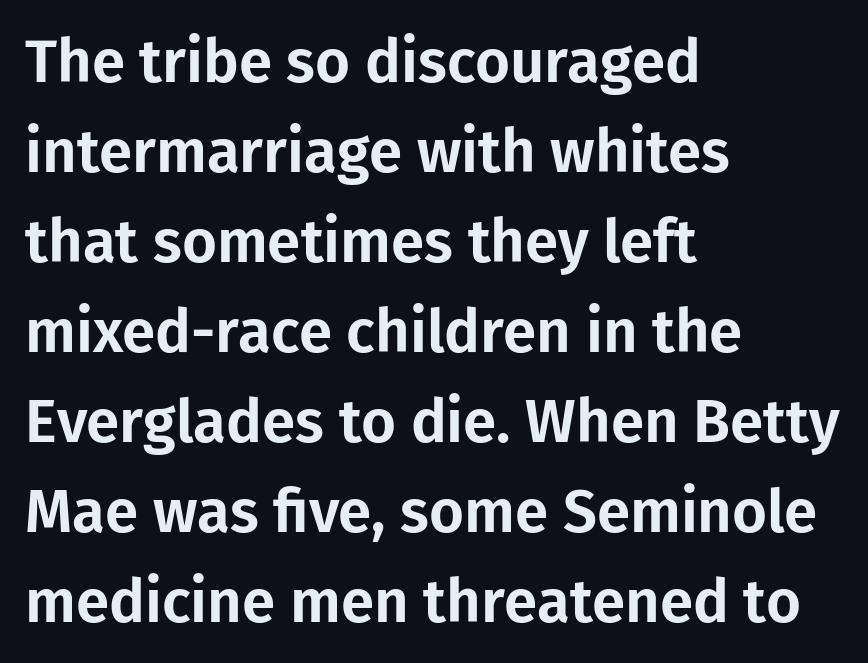
{"serif": "no", "italic": "no", "width": "normal", "stroke_contrast": "low", "x_height": "medium", "monospaced": "no", "underline": "no", "align": "left", "line_spacing": "normal", "line_spacing_ratio": 1.5, "letter_spacing": "normal", "letter_spacing_em": 0.0, "glyph_px": 60}
